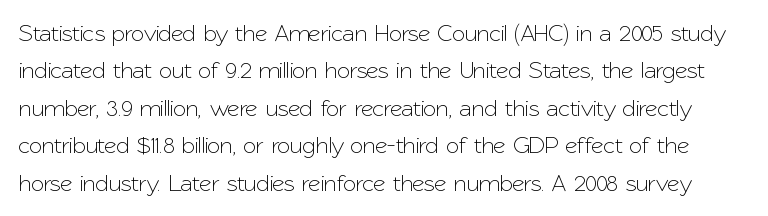
Q: Is the text italic (slanted)? A: No, it is upright.
Q: Is the text underlined? A: No.
Q: Is the spacing between letters normal or unusually wide? A: Normal.
Q: Is the spacing between lines tight, normal or loose? A: Normal.
